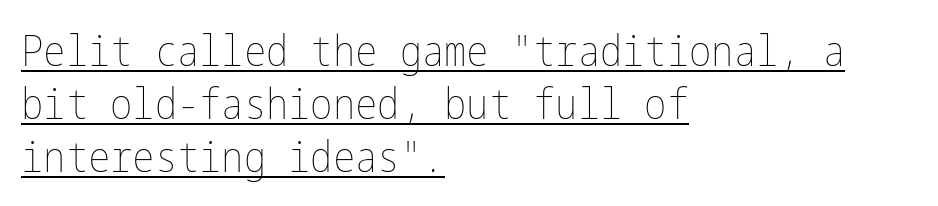
The image shows 42 px thin, condensed type, upright; set left-aligned, normal line spacing (1.26x), normal letter spacing, underlined; low stroke contrast and a medium x-height.
